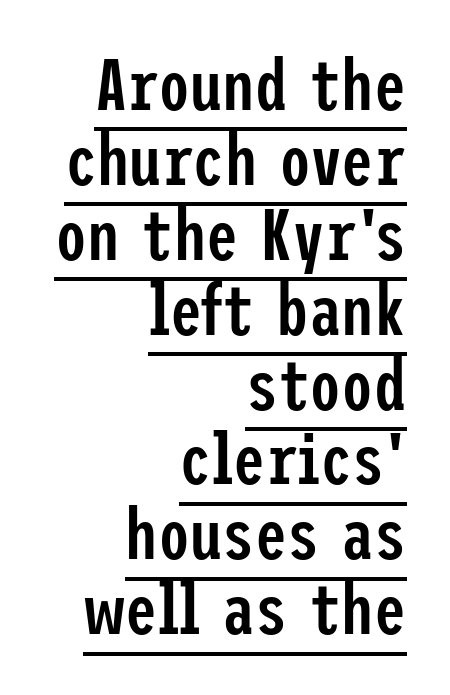
{"serif": "no", "italic": "no", "bold": "semi", "weight": "semibold", "width": "condensed", "stroke_contrast": "low", "x_height": "medium", "underline": "yes", "align": "right", "line_spacing": "tight", "line_spacing_ratio": 1.04, "letter_spacing": "normal", "letter_spacing_em": 0.0, "glyph_px": 72}
